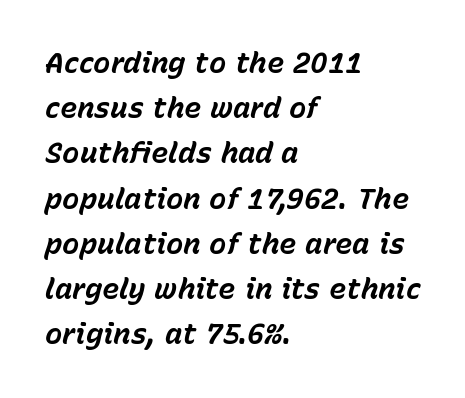
Compared with a centered layout, this one pins lines to the left instead. Each row of text sits above clean, open space. Each new line begins a customary step beneath the previous one. Does extra space separate the letters? No, they use regular spacing. Strokes here are thick enough to call this a true bold.
